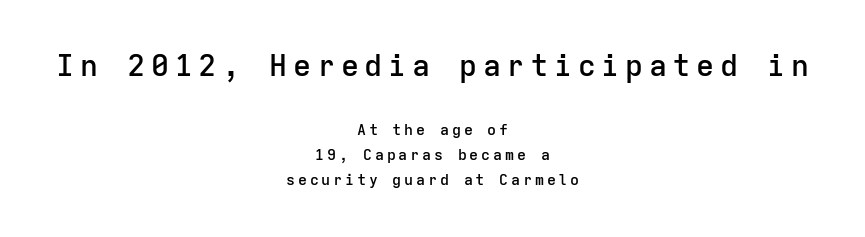
Q: Is the text bold? A: Semi-bold.
Q: Is the text italic (slanted)? A: No, it is upright.
Q: Is the typeface a serif or a sans-serif typeface? A: Sans-serif.
Q: Is the text underlined? A: No.
Q: How is the paragraph aligned? A: Centered.
Q: Is the spacing between lines tight, normal or loose? A: Normal.
Q: Which block of text is set in a larger size, the first (top) or the second (bottom)? A: The first (top) one.
Q: Width (condensed, normal, or wide)? A: Normal.
Q: Stroke contrast? A: Low.
Q: x-height? A: Medium.
Q: Monospaced? A: Yes.
